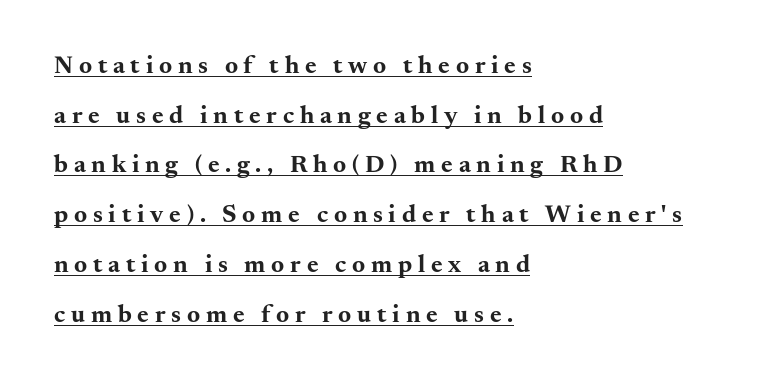
Heavy, bold letterforms. Does the lettering tilt? It doesn't — this is upright. Notice the wide empty band between every row — that's loose leading. Check the space under the baseline: a stroke is drawn there. The rendering inserts visible extra space after every character.
